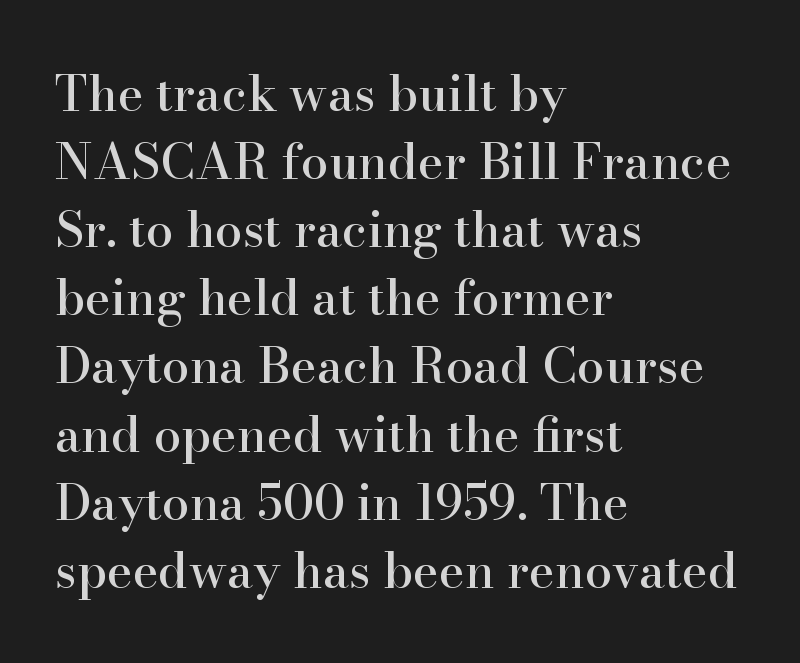
Q: Is the text italic (slanted)? A: No, it is upright.
Q: Is the typeface a serif or a sans-serif typeface? A: Serif.
Q: Is the text underlined? A: No.
Q: How is the paragraph aligned? A: Left-aligned.
Q: Is the spacing between letters normal or unusually wide? A: Normal.
Q: Is the spacing between lines tight, normal or loose? A: Normal.
Q: Width (condensed, normal, or wide)? A: Normal.
Q: Stroke contrast? A: High.
Q: x-height? A: Small.
Q: Monospaced? A: No.
